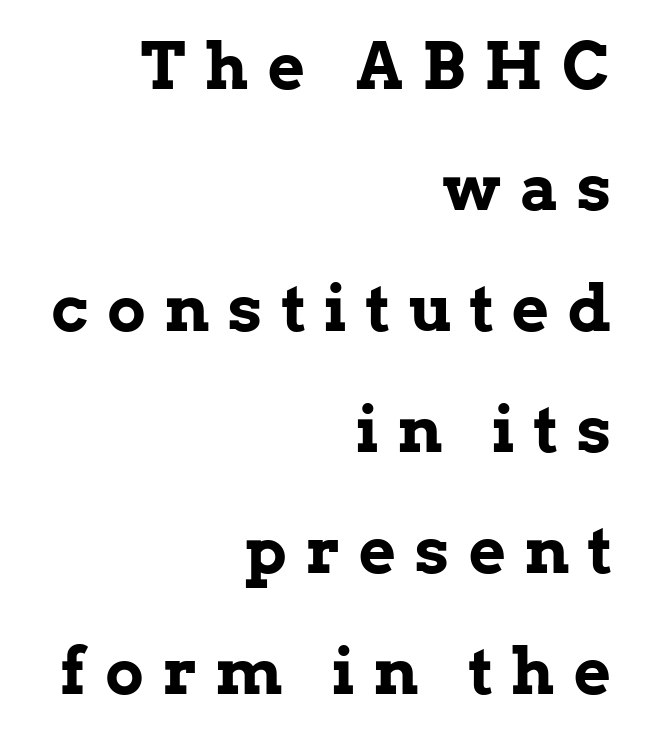
Q: Is the text bold? A: Yes.
Q: Is the text italic (slanted)? A: No, it is upright.
Q: Is the typeface a serif or a sans-serif typeface? A: Serif.
Q: Is the text underlined? A: No.
Q: How is the paragraph aligned? A: Right-aligned.
Q: Is the spacing between letters normal or unusually wide? A: Unusually wide.
Q: Width (condensed, normal, or wide)? A: Normal.
Q: Stroke contrast? A: Low.
Q: x-height? A: Medium.
Q: Monospaced? A: No.
